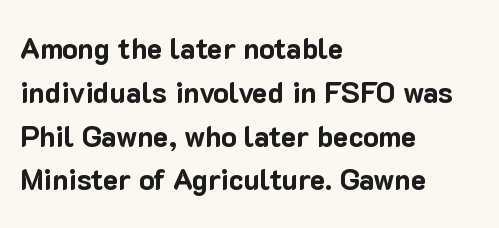
Q: Is the text bold? A: Yes.
Q: Is the text italic (slanted)? A: No, it is upright.
Q: Is the typeface a serif or a sans-serif typeface? A: Sans-serif.
Q: Is the text underlined? A: No.
Q: How is the paragraph aligned? A: Left-aligned.
Q: Is the spacing between letters normal or unusually wide? A: Normal.
Q: Is the spacing between lines tight, normal or loose? A: Normal.
Q: Width (condensed, normal, or wide)? A: Normal.
Q: Stroke contrast? A: Low.
Q: x-height? A: Medium.
Q: Monospaced? A: No.
